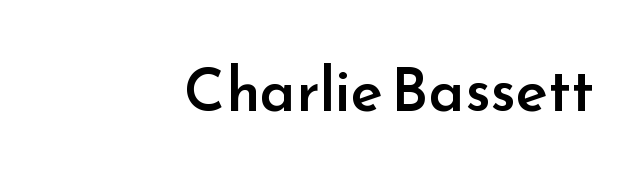
Q: Is the text bold? A: Semi-bold.
Q: Is the text italic (slanted)? A: No, it is upright.
Q: Is the typeface a serif or a sans-serif typeface? A: Sans-serif.
Q: Is the text underlined? A: No.
Q: How is the paragraph aligned? A: Right-aligned.
Q: Is the spacing between letters normal or unusually wide? A: Normal.
Q: Width (condensed, normal, or wide)? A: Normal.
Q: Stroke contrast? A: Low.
Q: x-height? A: Small.
Q: Monospaced? A: No.
